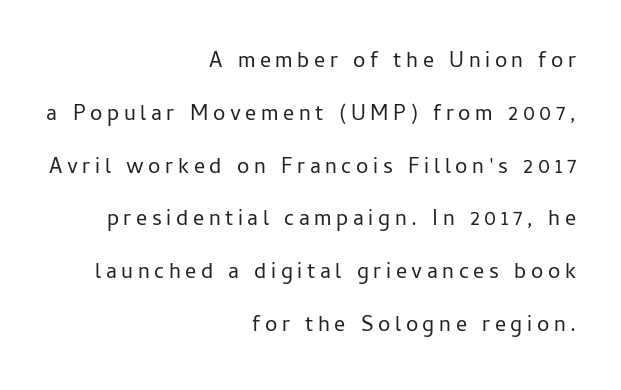
Q: Is the text bold? A: No.
Q: Is the text italic (slanted)? A: No, it is upright.
Q: Is the text underlined? A: No.
Q: How is the paragraph aligned? A: Right-aligned.
Q: Is the spacing between letters normal or unusually wide? A: Unusually wide.
Q: Is the spacing between lines tight, normal or loose? A: Loose.
